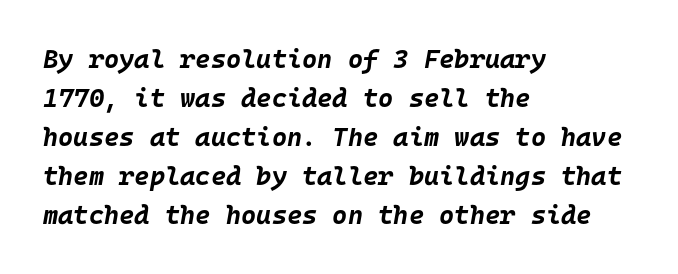
Q: Is the text bold? A: Yes.
Q: Is the text italic (slanted)? A: Yes, it leans right by about 10 degrees.
Q: Is the text underlined? A: No.
Q: How is the paragraph aligned? A: Left-aligned.
Q: Is the spacing between letters normal or unusually wide? A: Normal.
Q: Is the spacing between lines tight, normal or loose? A: Normal.
